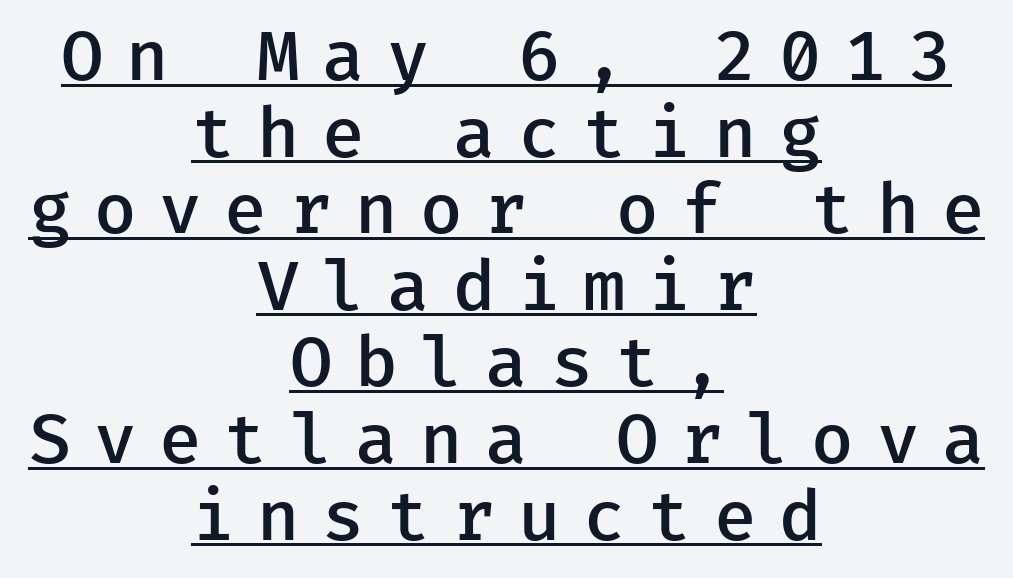
{"serif": "no", "italic": "no", "bold": "semi", "weight": "semibold", "width": "normal", "stroke_contrast": "low", "x_height": "medium", "monospaced": "yes", "underline": "yes", "align": "center", "line_spacing": "tight", "line_spacing_ratio": 1.11, "letter_spacing": "wide", "letter_spacing_em": 0.33, "glyph_px": 69}
